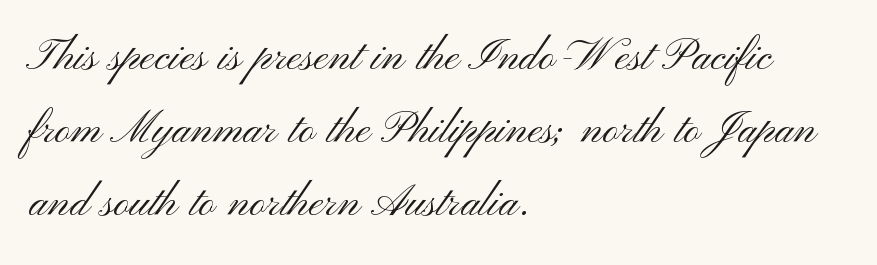
{"serif": "no", "bold": "no", "weight": "light", "width": "wide", "stroke_contrast": "medium", "x_height": "small", "monospaced": "no", "underline": "no", "align": "left", "line_spacing": "normal", "line_spacing_ratio": 1.33, "letter_spacing": "normal", "letter_spacing_em": 0.0, "glyph_px": 55}
